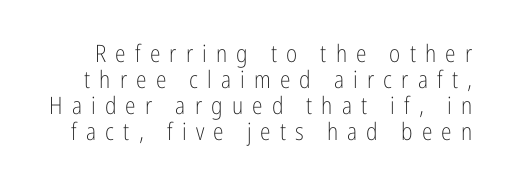
The image shows 24 px text type, upright; set tight line spacing (1.09x), unusually wide letter spacing (+0.38 em), not underlined.
